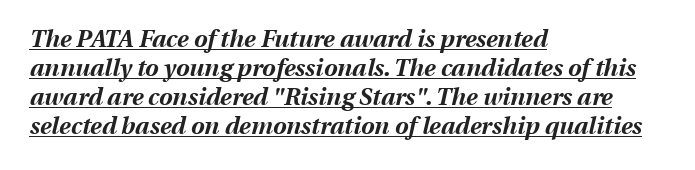
Q: Is the text bold? A: Yes.
Q: Is the text italic (slanted)? A: Yes, it leans right by about 13 degrees.
Q: Is the text underlined? A: Yes.
Q: How is the paragraph aligned? A: Left-aligned.
Q: Is the spacing between letters normal or unusually wide? A: Normal.
